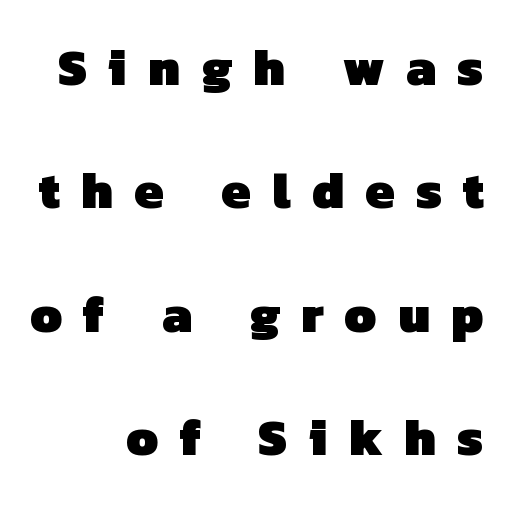
The image shows 51 px heavy sans-serif type; set right-aligned, loose line spacing (2.42x), unusually wide letter spacing (+0.42 em), not underlined; low stroke contrast and a medium x-height.
